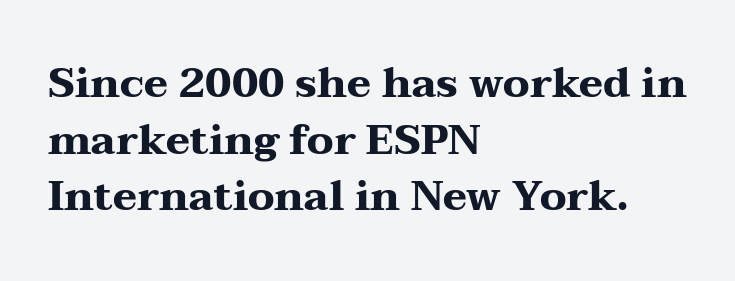
{"serif": "yes", "italic": "no", "bold": "yes", "weight": "heavy", "width": "wide", "stroke_contrast": "medium", "x_height": "medium", "monospaced": "no", "underline": "no", "align": "left", "line_spacing": "normal", "line_spacing_ratio": 1.38, "letter_spacing": "normal", "letter_spacing_em": 0.0, "glyph_px": 41}
